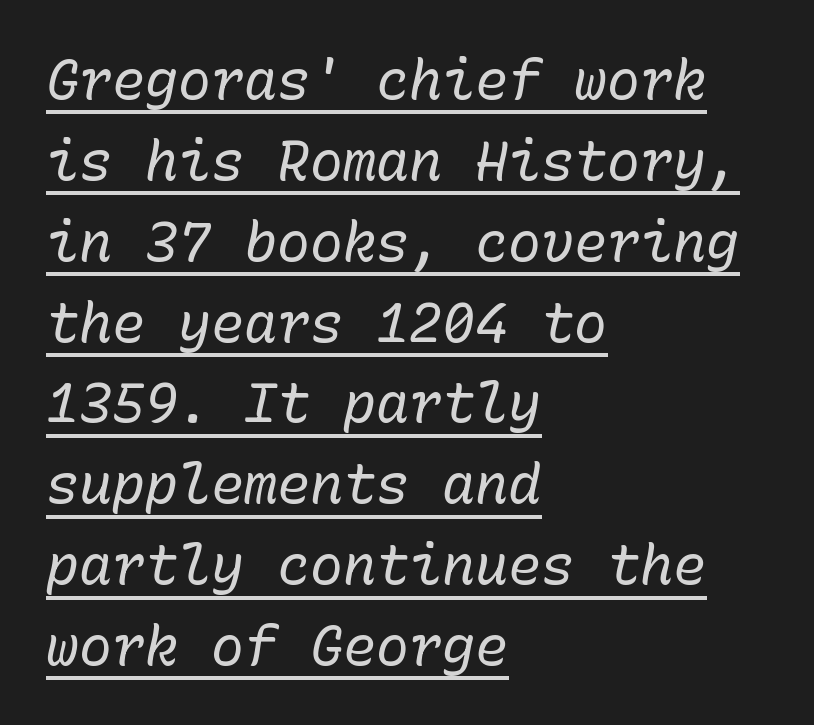
Q: Is the text bold? A: No.
Q: Is the text italic (slanted)? A: Yes, it leans right by about 10 degrees.
Q: Is the text underlined? A: Yes.
Q: How is the paragraph aligned? A: Left-aligned.
Q: Is the spacing between letters normal or unusually wide? A: Normal.
Q: Is the spacing between lines tight, normal or loose? A: Normal.
Q: Width (condensed, normal, or wide)? A: Normal.
Q: Stroke contrast? A: Low.
Q: x-height? A: Medium.
Q: Monospaced? A: Yes.
